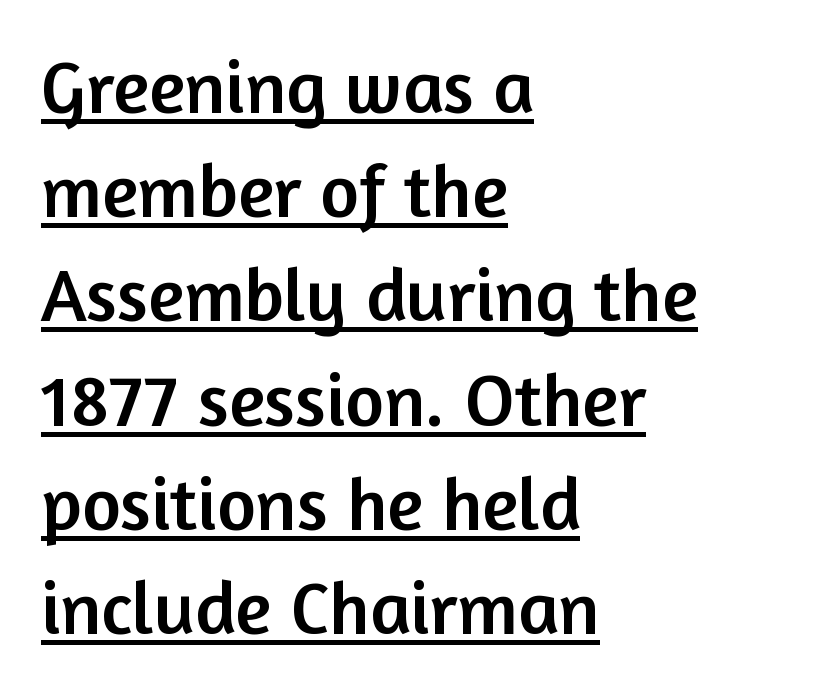
Spacing verdict: proportional, widths tailored to each character. This rendering uses left alignment, leaving the right contour irregular. Beneath each row of characters lies a ruled line. The designer went with a sans here, leaving each stem footless.
